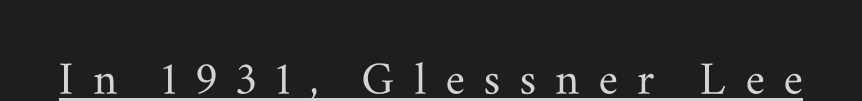
Does extra space separate the letters? Yes, quite a lot of it. Unlike a clean sans, this face finishes its strokes with serifs. Vertical strokes here are truly vertical. The specimen includes a rule beneath the text block's lines. You could not count columns in this text — the font is proportionally spaced.
